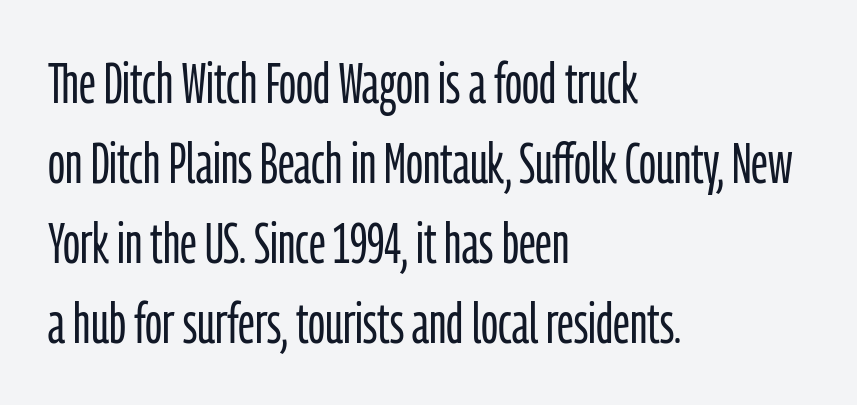
{"serif": "no", "italic": "no", "bold": "no", "weight": "light", "width": "condensed", "stroke_contrast": "low", "x_height": "medium", "monospaced": "no", "underline": "no", "align": "left", "line_spacing": "normal", "line_spacing_ratio": 1.43, "letter_spacing": "normal", "letter_spacing_em": 0.0, "glyph_px": 56}
